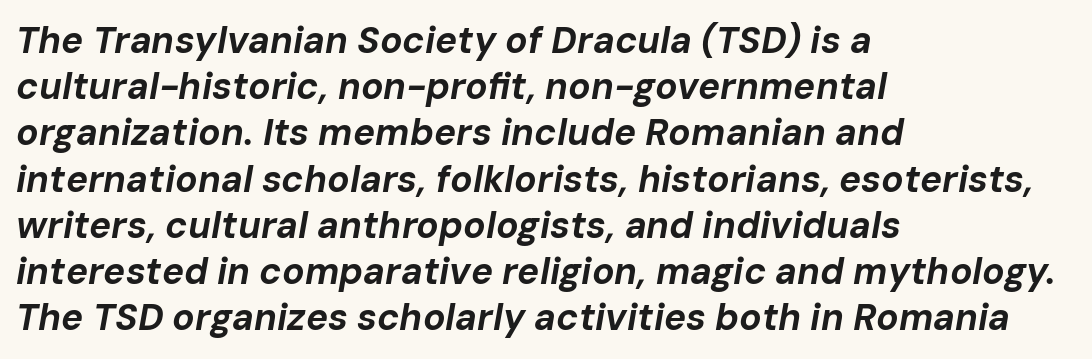
The image shows 37 px bold type, italic (leaning right); set left-aligned, normal line spacing (1.25x), normal letter spacing, not underlined; low stroke contrast and a medium x-height.
